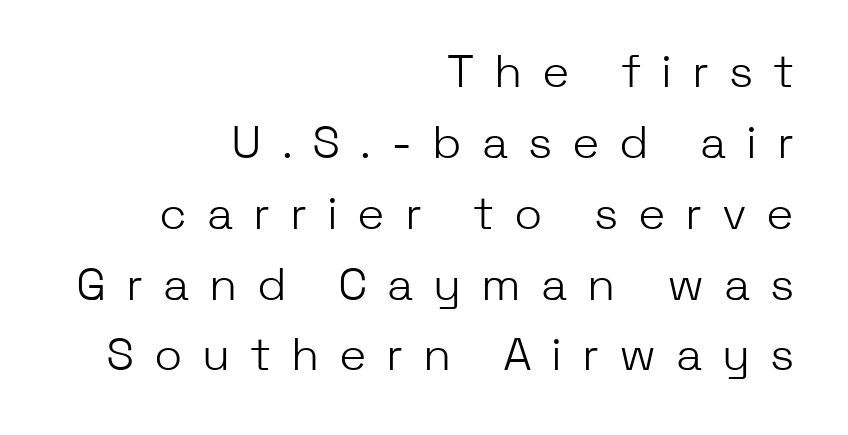
Each new line begins a customary step beneath the previous one. Decoration check: the copy has no underline. Does the type have serifs? No, each stem ends abruptly. Is the letter spacing exaggerated? Yes — the characters are pushed far apart.
